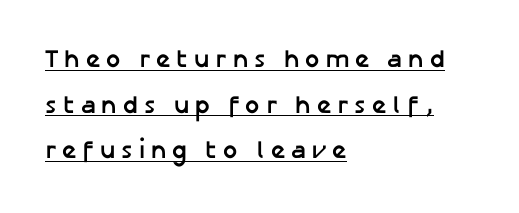
{"italic": "no", "bold": "yes", "underline": "yes", "align": "left", "line_spacing_ratio": 1.83, "letter_spacing": "wide", "letter_spacing_em": 0.24, "glyph_px": 25}
